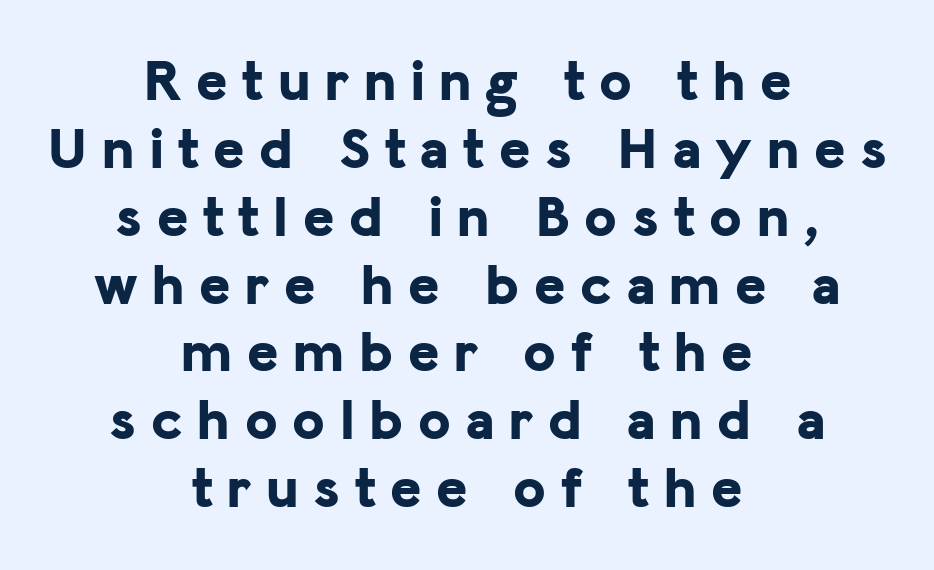
{"serif": "no", "italic": "no", "bold": "yes", "weight": "bold", "width": "normal", "stroke_contrast": "low", "x_height": "medium", "monospaced": "no", "underline": "no", "align": "center", "line_spacing": "tight", "line_spacing_ratio": 1.15, "letter_spacing": "wide", "letter_spacing_em": 0.25, "glyph_px": 59}
